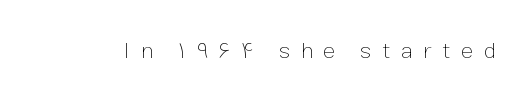
{"italic": "no", "bold": "no", "underline": "no", "letter_spacing": "wide", "letter_spacing_em": 0.45, "glyph_px": 23}
